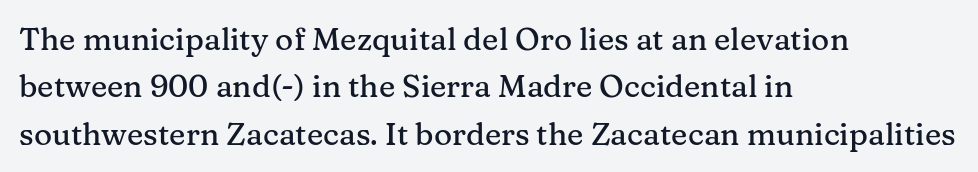
Q: Is the text italic (slanted)? A: No, it is upright.
Q: Is the typeface a serif or a sans-serif typeface? A: Serif.
Q: Is the text underlined? A: No.
Q: How is the paragraph aligned? A: Left-aligned.
Q: Is the spacing between letters normal or unusually wide? A: Normal.
Q: Is the spacing between lines tight, normal or loose? A: Normal.
Q: Width (condensed, normal, or wide)? A: Normal.
Q: Stroke contrast? A: Medium.
Q: x-height? A: Medium.
Q: Monospaced? A: No.
